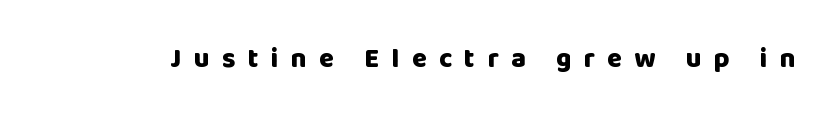
The image shows 27 px bold type, upright; set unusually wide letter spacing (+0.46 em), not underlined.
